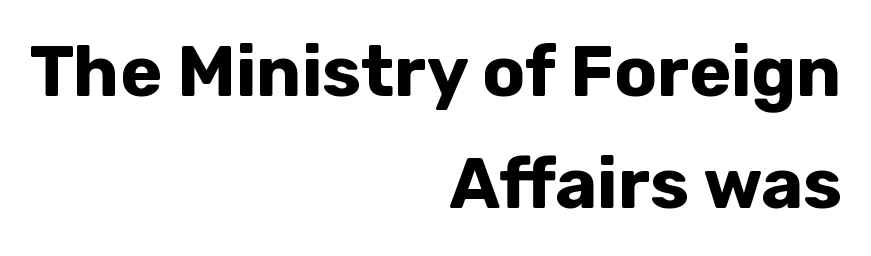
The image shows 71 px bold sans-serif type, upright; set right-aligned, normal line spacing (1.58x), normal letter spacing, not underlined; low stroke contrast and a medium x-height.
